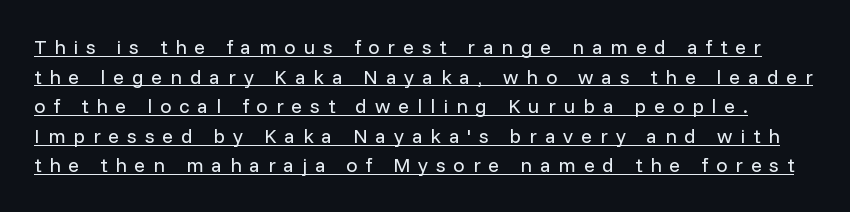
{"italic": "no", "bold": "no", "underline": "yes", "line_spacing": "normal", "line_spacing_ratio": 1.48, "letter_spacing": "wide", "letter_spacing_em": 0.4, "glyph_px": 20}
